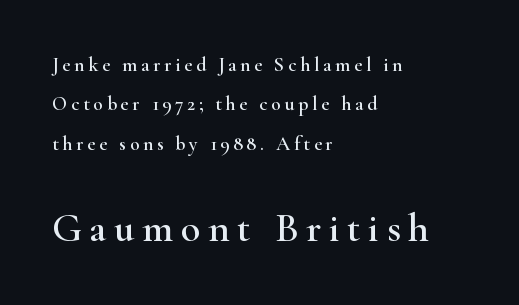
{"serif": "yes", "italic": "no", "width": "wide", "stroke_contrast": "high", "x_height": "small", "monospaced": "no", "underline": "no", "align": "left", "line_spacing": "loose", "line_spacing_ratio": 1.97, "larger_block": "second", "size_ratio": 2.05, "glyph_px": 41}
